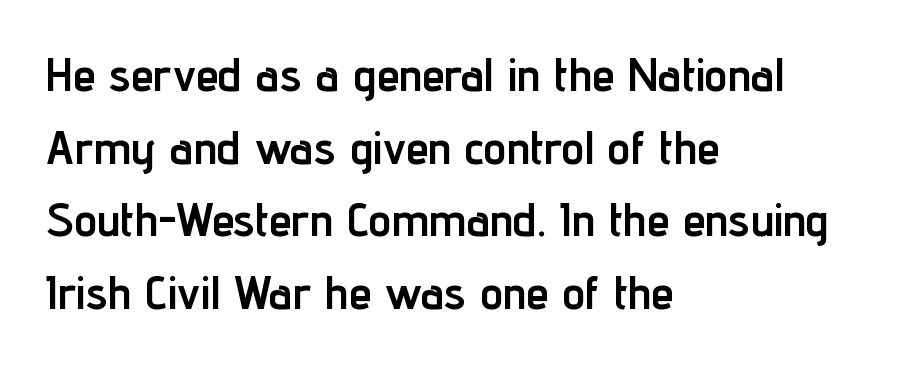
Q: Is the text bold? A: Yes.
Q: Is the text italic (slanted)? A: No, it is upright.
Q: Is the typeface a serif or a sans-serif typeface? A: Sans-serif.
Q: Is the text underlined? A: No.
Q: How is the paragraph aligned? A: Left-aligned.
Q: Is the spacing between letters normal or unusually wide? A: Normal.
Q: Is the spacing between lines tight, normal or loose? A: Normal.
Q: Width (condensed, normal, or wide)? A: Condensed.
Q: Stroke contrast? A: Low.
Q: x-height? A: Medium.
Q: Monospaced? A: No.
